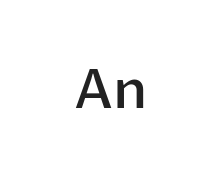
The image shows 55 px semibold sans-serif type, upright; set normal letter spacing, not underlined; low stroke contrast and a medium x-height.
